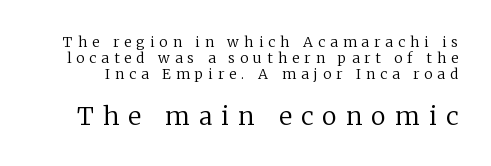
{"italic": "no", "bold": "no", "underline": "no", "line_spacing": "tight", "line_spacing_ratio": 1.13, "letter_spacing": "wide", "letter_spacing_em": 0.37, "larger_block": "second", "size_ratio": 1.79, "glyph_px": 25}
